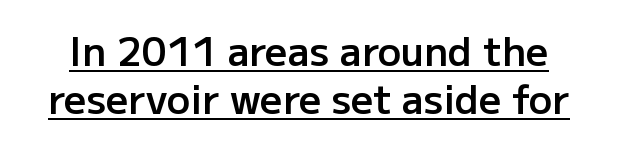
{"serif": "no", "italic": "no", "bold": "semi", "weight": "semibold", "width": "normal", "stroke_contrast": "low", "x_height": "medium", "monospaced": "no", "underline": "yes", "line_spacing_ratio": 1.23, "letter_spacing": "normal", "letter_spacing_em": 0.0, "glyph_px": 39}
